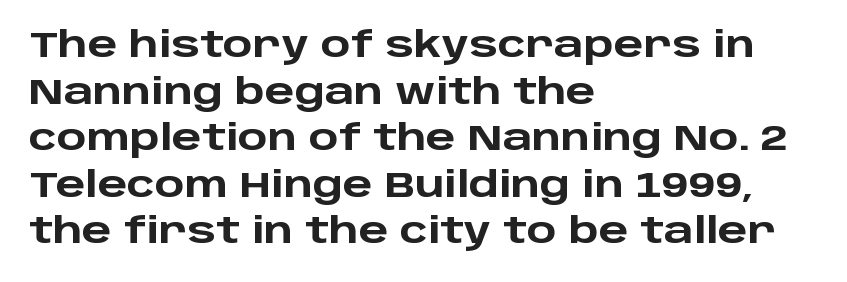
{"serif": "no", "italic": "no", "bold": "yes", "weight": "heavy", "width": "wide", "stroke_contrast": "low", "x_height": "large", "monospaced": "no", "underline": "no", "align": "left", "line_spacing": "normal", "line_spacing_ratio": 1.33, "letter_spacing": "normal", "letter_spacing_em": 0.0, "glyph_px": 35}
